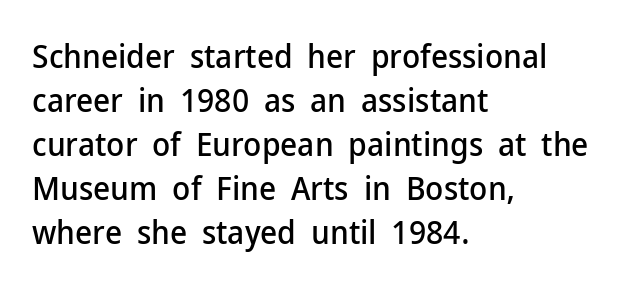
The image shows 33 px sans-serif type, upright; set left-aligned, normal line spacing (1.33x), normal letter spacing, not underlined; low stroke contrast and a medium x-height.
